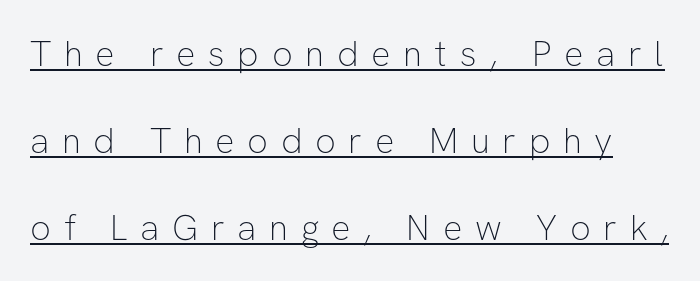
The image shows 36 px thin sans-serif type, upright; set loose line spacing (2.41x), unusually wide letter spacing (+0.35 em), underlined; low stroke contrast and a medium x-height.
